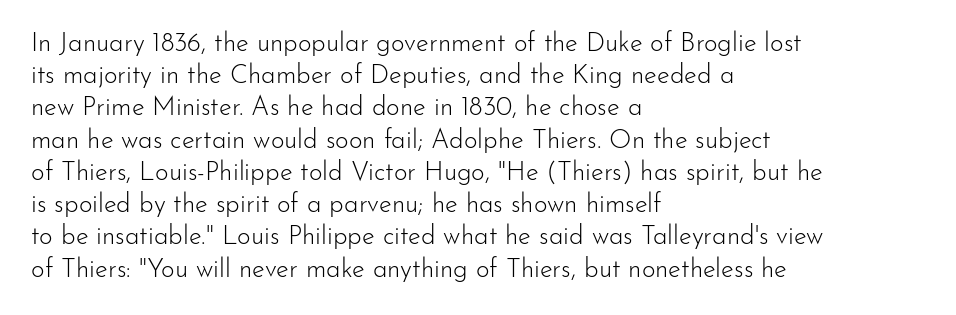
Q: Is the text bold? A: No.
Q: Is the text italic (slanted)? A: No, it is upright.
Q: Is the text underlined? A: No.
Q: How is the paragraph aligned? A: Left-aligned.
Q: Is the spacing between letters normal or unusually wide? A: Normal.
